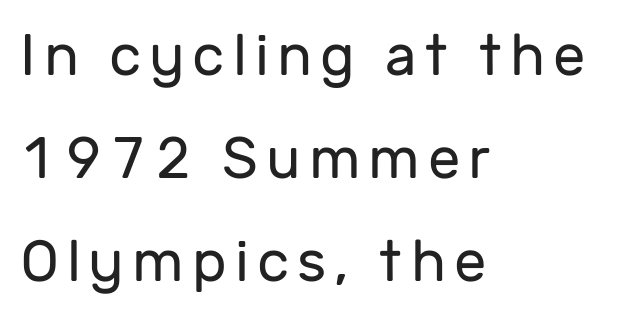
{"serif": "no", "italic": "no", "bold": "no", "weight": "regular", "width": "normal", "stroke_contrast": "low", "x_height": "medium", "monospaced": "no", "underline": "no", "align": "left", "line_spacing_ratio": 1.78, "glyph_px": 58}
